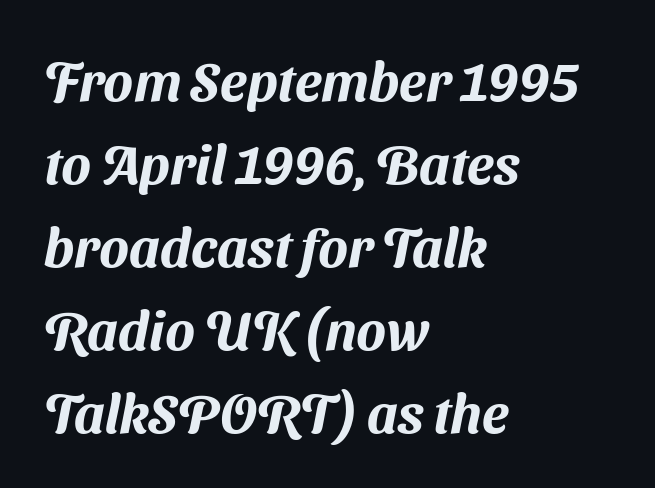
The image shows 55 px sans-serif type; set left-aligned, normal line spacing (1.51x), normal letter spacing, not underlined; medium stroke contrast and a medium x-height.
